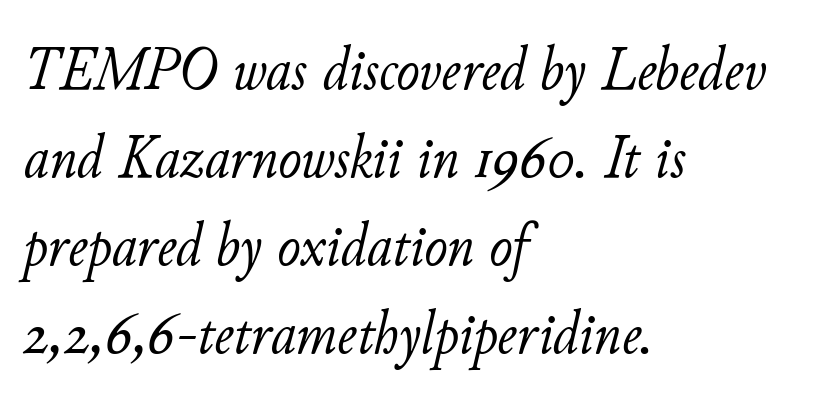
{"italic": "yes", "lean": "right", "slant_degrees": 11, "bold": "no", "weight": "light", "width": "normal", "stroke_contrast": "low", "x_height": "small", "monospaced": "no", "underline": "no", "align": "left", "line_spacing": "normal", "line_spacing_ratio": 1.42, "letter_spacing": "normal", "letter_spacing_em": 0.0, "glyph_px": 62}
